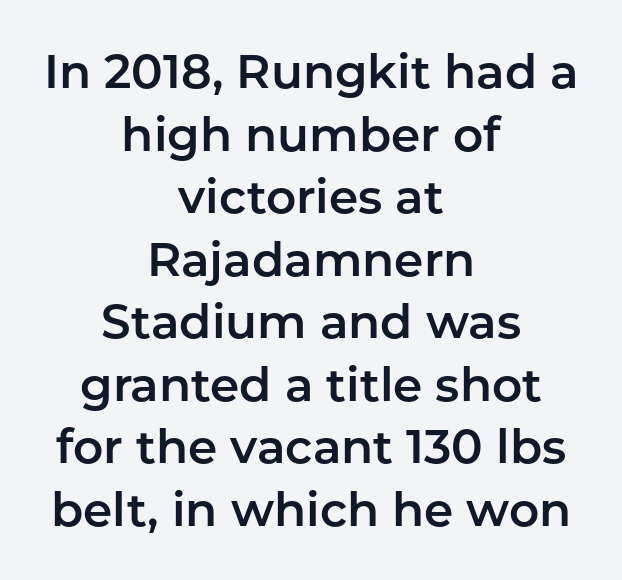
The image shows 47 px sans-serif type, upright; set centered, normal line spacing (1.33x), normal letter spacing, not underlined; low stroke contrast and a medium x-height.
